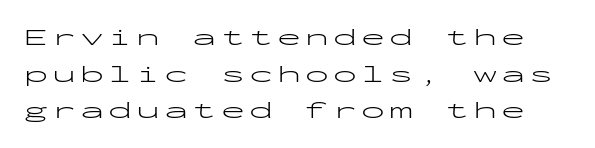
Successive baselines arrive at the customary interval. Style check: upright. No extra ink here — the face is not bold. Quick note: underline off.
